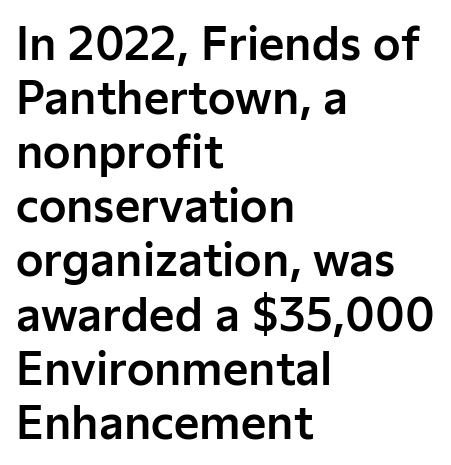
{"serif": "no", "italic": "no", "width": "normal", "stroke_contrast": "low", "x_height": "medium", "monospaced": "no", "underline": "no", "align": "left", "line_spacing_ratio": 1.23, "letter_spacing": "normal", "letter_spacing_em": 0.0, "glyph_px": 44}
